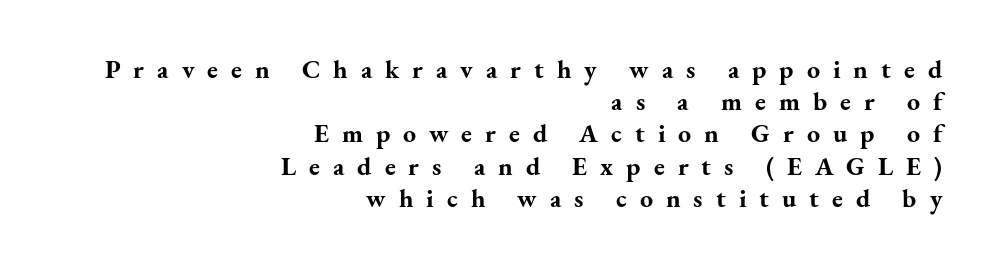
The area under the type is left untouched. In terms of posture, this sample is upright. Letter spacing: wide. Caption: multi-line text, flush right, ragged left. As a designer I'd log this as weight 700, bold.
